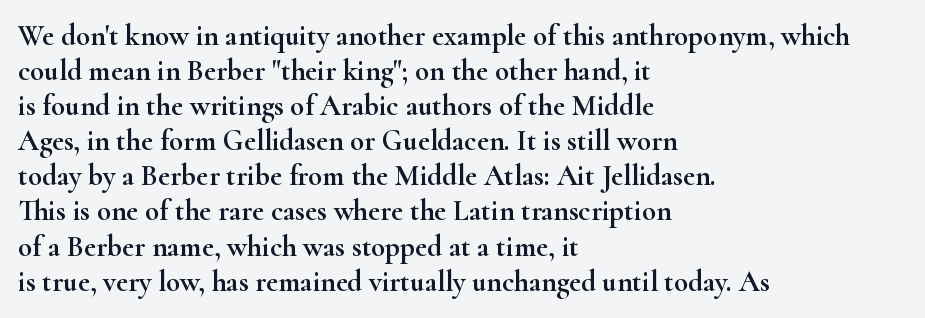
{"serif": "yes", "italic": "no", "width": "wide", "stroke_contrast": "high", "x_height": "small", "monospaced": "no", "underline": "no", "align": "left", "line_spacing_ratio": 1.21, "letter_spacing": "normal", "letter_spacing_em": 0.0, "glyph_px": 29}
